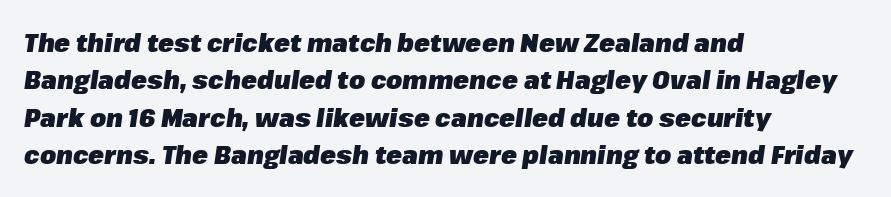
{"italic": "yes", "lean": "right", "slant_degrees": 8, "bold": "yes", "underline": "no", "align": "left", "line_spacing": "normal", "line_spacing_ratio": 1.44, "letter_spacing": "normal", "letter_spacing_em": 0.0, "glyph_px": 26}
